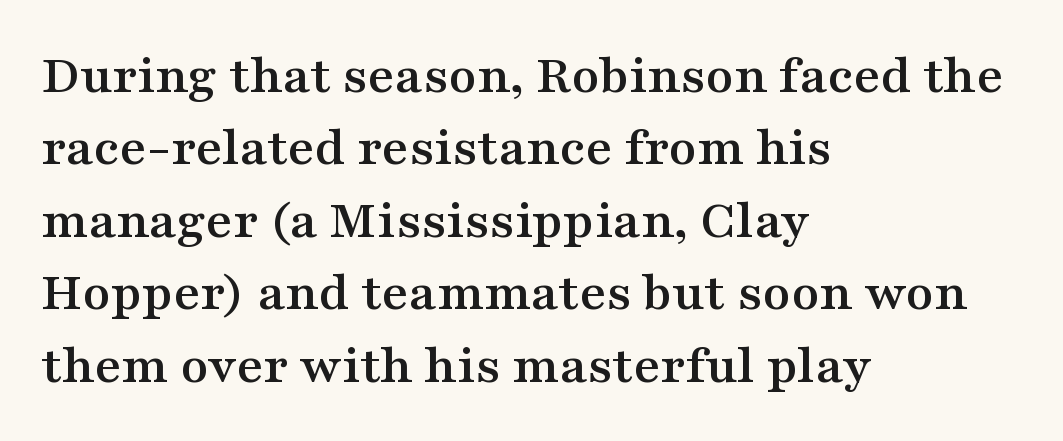
The image shows 57 px wide serif type, upright; set left-aligned, normal line spacing (1.27x), normal letter spacing, not underlined; medium stroke contrast and a medium x-height.
